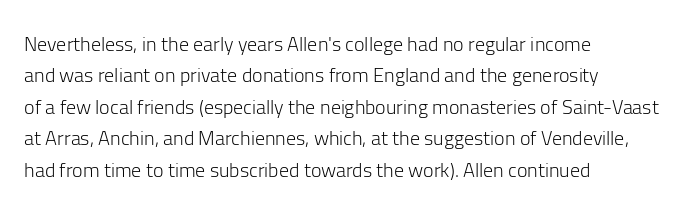
{"italic": "no", "bold": "no", "underline": "no", "align": "left", "line_spacing": "normal", "line_spacing_ratio": 1.57, "letter_spacing": "normal", "letter_spacing_em": 0.0, "glyph_px": 20}
